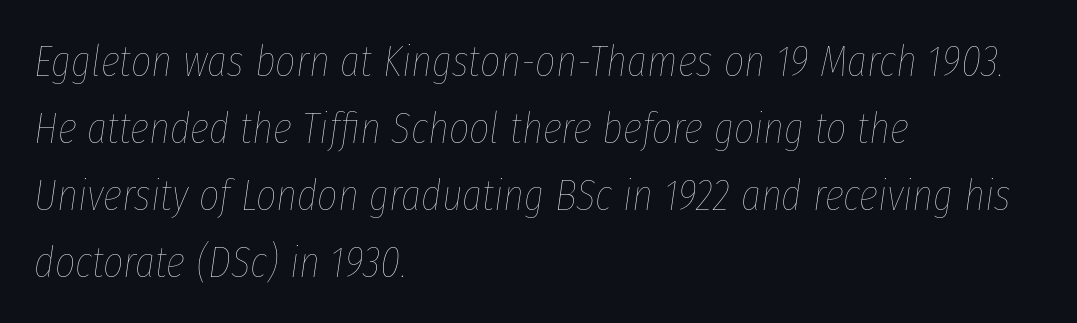
Q: Is the text bold? A: No.
Q: Is the text italic (slanted)? A: Yes, it leans right by about 8 degrees.
Q: Is the text underlined? A: No.
Q: How is the paragraph aligned? A: Left-aligned.
Q: Is the spacing between letters normal or unusually wide? A: Normal.
Q: Is the spacing between lines tight, normal or loose? A: Normal.
Q: Width (condensed, normal, or wide)? A: Condensed.
Q: Stroke contrast? A: Low.
Q: x-height? A: Medium.
Q: Monospaced? A: No.
